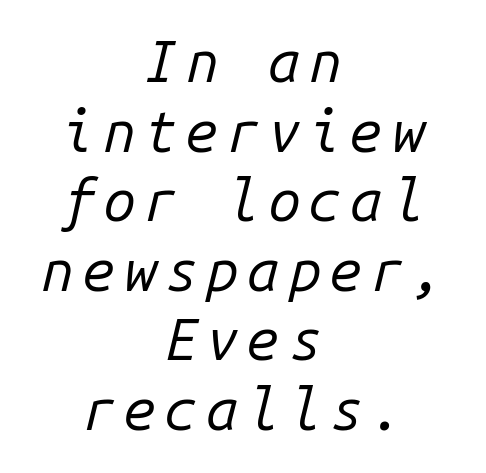
The specimen reads as italic at a glance. A typesetter would call this monospace, since all characters share one set width. Leftover space on each line is divided equally before and after the words. No letter is thick-stroked: the sample isn't bold.
